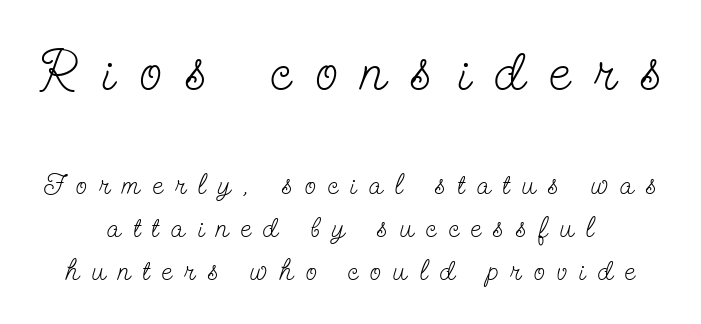
Q: Is the text bold? A: No.
Q: Is the text italic (slanted)? A: Yes.
Q: Is the typeface a serif or a sans-serif typeface? A: Serif.
Q: Is the text underlined? A: No.
Q: How is the paragraph aligned? A: Centered.
Q: Is the spacing between letters normal or unusually wide? A: Unusually wide.
Q: Is the spacing between lines tight, normal or loose? A: Normal.
Q: Which block of text is set in a larger size, the first (top) or the second (bottom)? A: The first (top) one.
Q: Width (condensed, normal, or wide)? A: Condensed.
Q: Stroke contrast? A: Low.
Q: x-height? A: Small.
Q: Monospaced? A: No.
